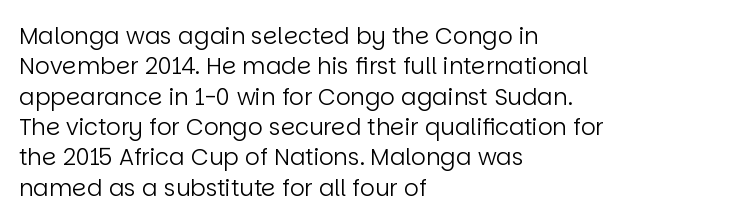
The image shows 23 px text type, upright; set left-aligned, normal line spacing (1.32x), normal letter spacing, not underlined.
